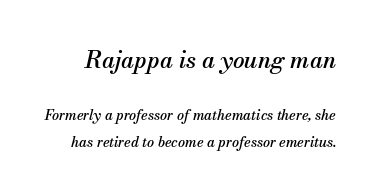
The image shows 23 px text type, italic (leaning right); set loose line spacing (1.91x), normal letter spacing, not underlined; the first (top) block is 1.64x larger.
